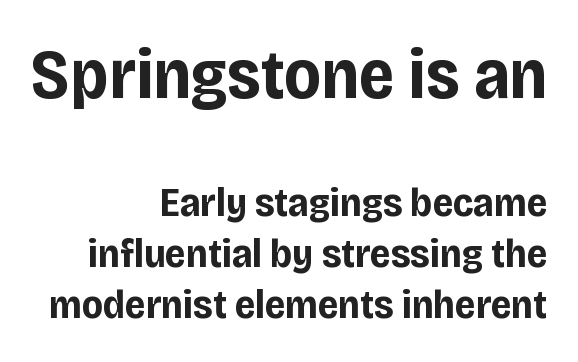
Q: Is the text bold? A: Yes.
Q: Is the text italic (slanted)? A: No, it is upright.
Q: Is the typeface a serif or a sans-serif typeface? A: Sans-serif.
Q: Is the text underlined? A: No.
Q: How is the paragraph aligned? A: Right-aligned.
Q: Is the spacing between letters normal or unusually wide? A: Normal.
Q: Is the spacing between lines tight, normal or loose? A: Normal.
Q: Which block of text is set in a larger size, the first (top) or the second (bottom)? A: The first (top) one.
Q: Width (condensed, normal, or wide)? A: Condensed.
Q: Stroke contrast? A: Low.
Q: x-height? A: Large.
Q: Monospaced? A: No.
